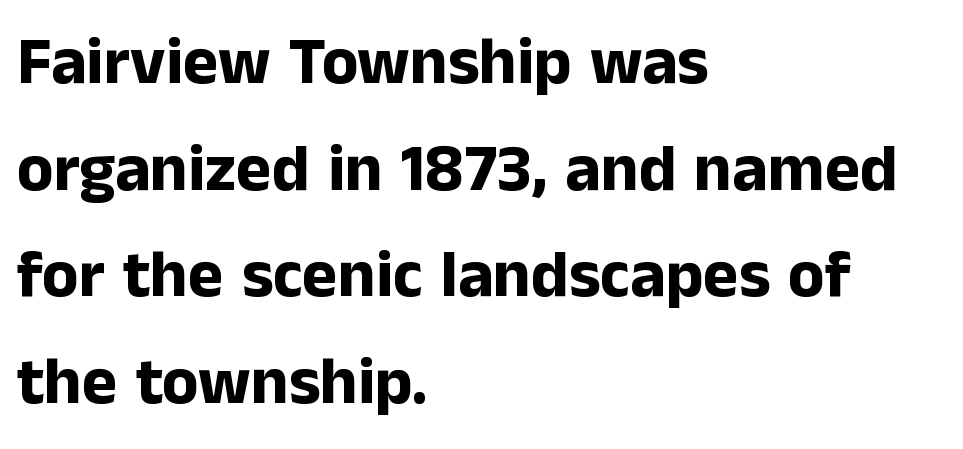
{"serif": "no", "italic": "no", "bold": "yes", "weight": "bold", "width": "normal", "stroke_contrast": "low", "x_height": "medium", "monospaced": "no", "underline": "no", "align": "left", "line_spacing": "normal", "line_spacing_ratio": 1.59, "letter_spacing": "normal", "letter_spacing_em": 0.0, "glyph_px": 67}
